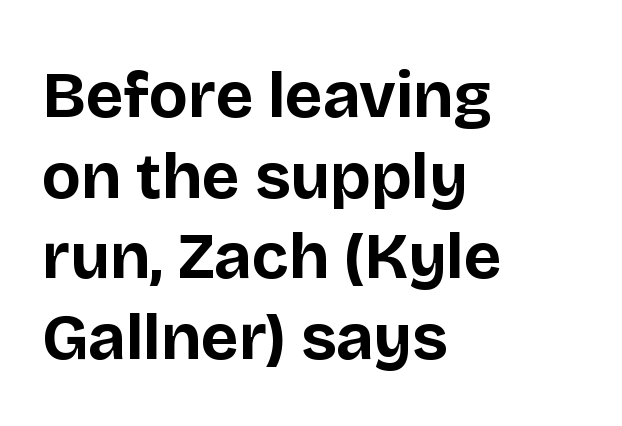
{"serif": "no", "italic": "no", "bold": "yes", "weight": "bold", "width": "normal", "stroke_contrast": "low", "x_height": "large", "monospaced": "no", "underline": "no", "align": "left", "line_spacing_ratio": 1.24, "letter_spacing": "normal", "letter_spacing_em": 0.0, "glyph_px": 65}
